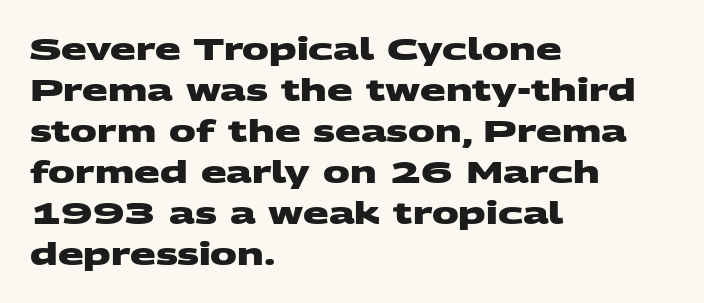
The image shows 30 px heavy, wide sans-serif type; set left-aligned, normal line spacing (1.37x), normal letter spacing, not underlined; medium stroke contrast and a large x-height.
